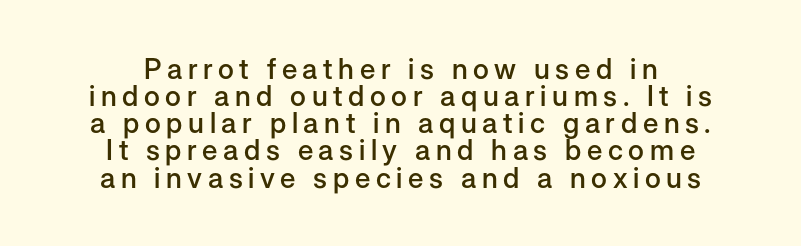
Its strokes are somewhat broadened, the hallmark of semibold type. Short and long lines alike share a common midpoint. A typesetter would label this face a sans. The space directly below the letters is spotless.
